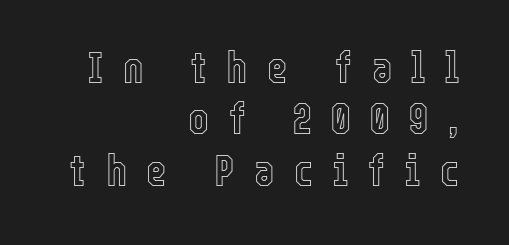
Q: Is the text italic (slanted)? A: No, it is upright.
Q: Is the text underlined? A: No.
Q: How is the paragraph aligned? A: Right-aligned.
Q: Is the spacing between letters normal or unusually wide? A: Unusually wide.
Q: Width (condensed, normal, or wide)? A: Condensed.
Q: x-height? A: Medium.
Q: Monospaced? A: No.
